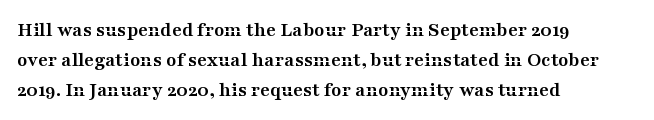
A bare baseline throughout the passage. Heavy-handed strokes throughout: this text is bold. Style check: upright. The setting favours the left margin, as ordinary paragraphs usually do. How are the letters spaced? Ordinarily, with no added tracking.
